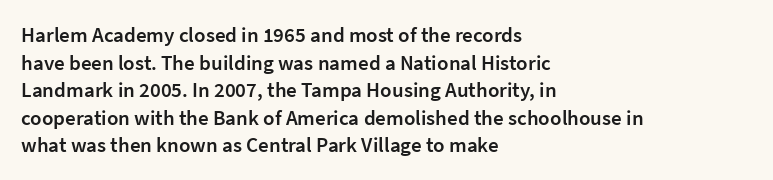
This sample uses plain, unmodified letter spacing. The foot of each line stays bare and open. The leading is moderate, giving the passage an even texture. A somewhat darkened texture: the type is semibold rather than bold.
